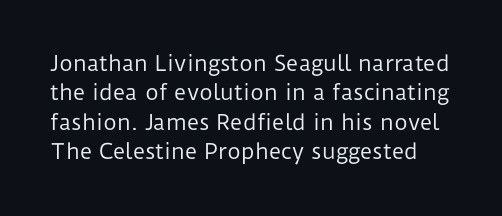
The image shows 21 px text type, upright; set normal line spacing (1.4x), normal letter spacing, not underlined.
